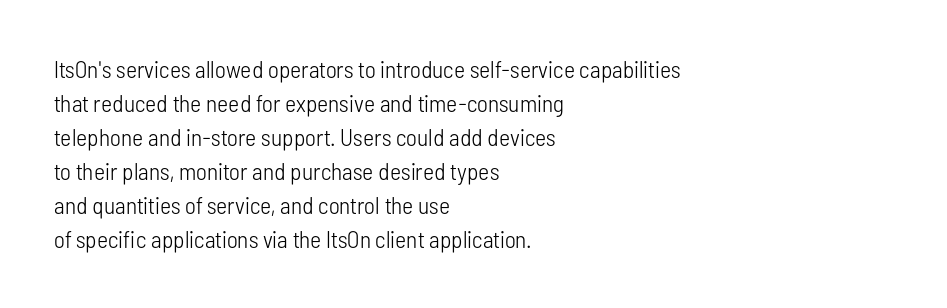
Q: Is the text bold? A: No.
Q: Is the text italic (slanted)? A: No, it is upright.
Q: Is the text underlined? A: No.
Q: How is the paragraph aligned? A: Left-aligned.
Q: Is the spacing between letters normal or unusually wide? A: Normal.
Q: Is the spacing between lines tight, normal or loose? A: Normal.
